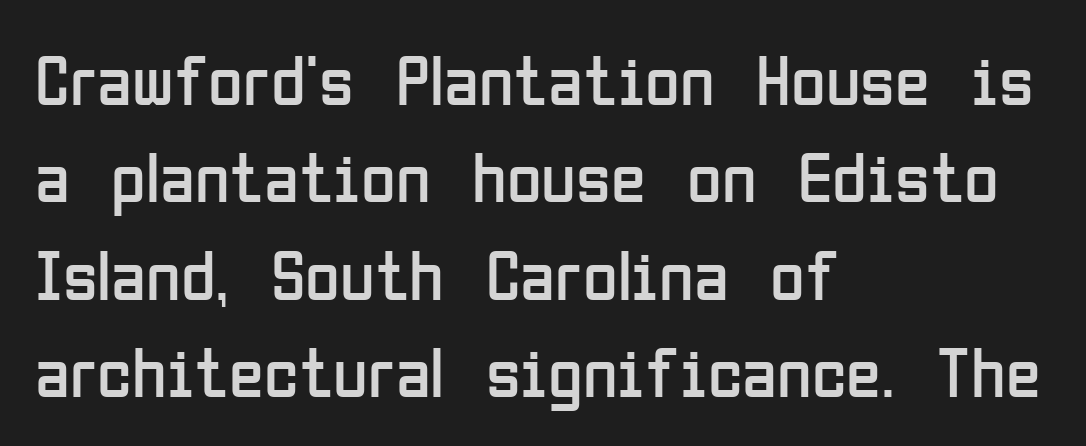
The passage shown is typeset with a sans-serif family. The strokes are not fattened; the text isn't bold. Check the space under the baseline: it is left empty. Note the varied advance widths — an 'i' is clearly narrower than an 'm'. Teacher's note: observe the even left margin — that is flush-left alignment.
